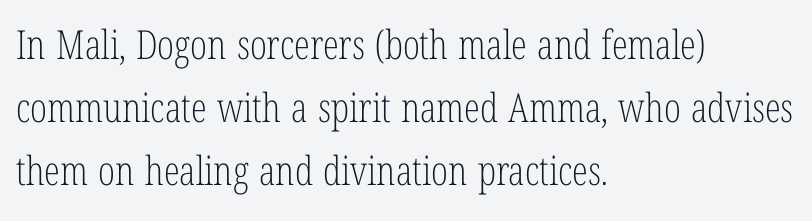
Q: Is the text bold? A: No.
Q: Is the text italic (slanted)? A: No, it is upright.
Q: Is the typeface a serif or a sans-serif typeface? A: Serif.
Q: Is the text underlined? A: No.
Q: How is the paragraph aligned? A: Left-aligned.
Q: Is the spacing between letters normal or unusually wide? A: Normal.
Q: Is the spacing between lines tight, normal or loose? A: Normal.
Q: Width (condensed, normal, or wide)? A: Condensed.
Q: Stroke contrast? A: Low.
Q: x-height? A: Medium.
Q: Monospaced? A: No.
